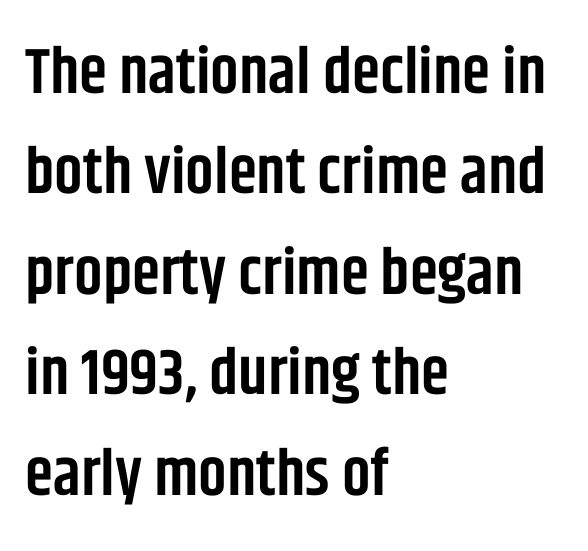
Which margin do the lines hug? The left one — the right edge is uneven. These lines sit exactly where default settings would place them. Type without underlining. No italicization has been applied; the sample stays upright. The letters advance in unequal steps, a hallmark of proportional type. The glyphs have the mass of a demibold cut, below bold.
